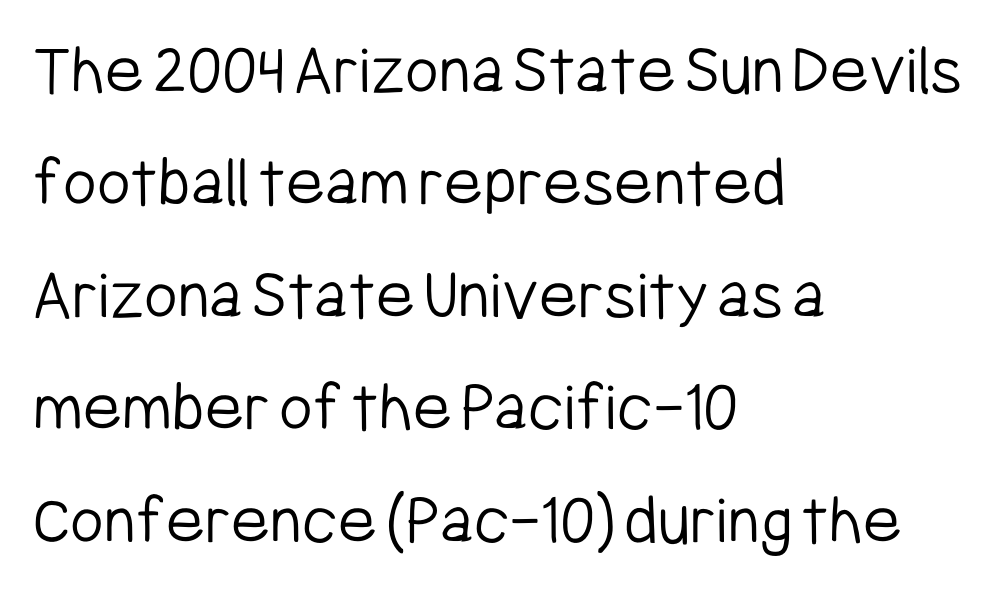
The image shows 73 px light, condensed sans-serif type, upright; set left-aligned, normal line spacing (1.54x), normal letter spacing, not underlined; low stroke contrast and a medium x-height.
